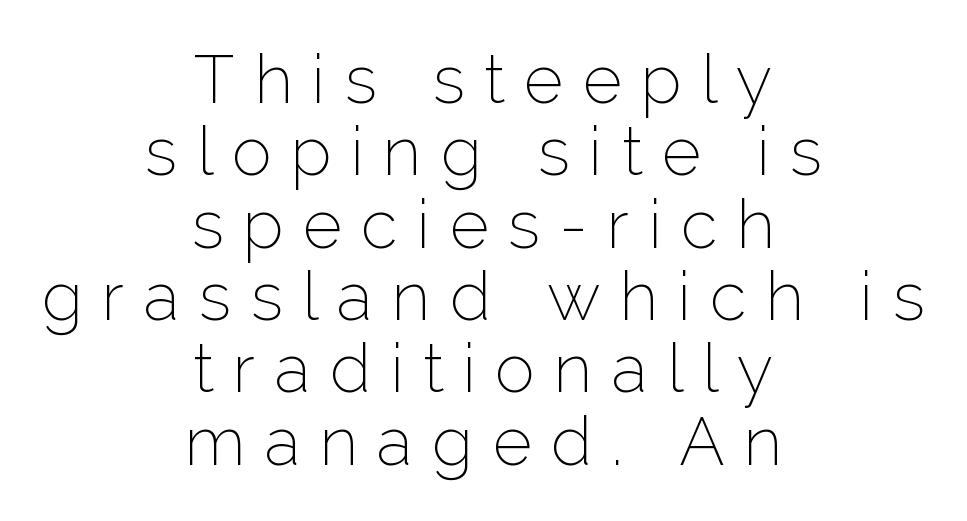
{"serif": "no", "italic": "no", "bold": "no", "weight": "thin", "width": "normal", "stroke_contrast": "low", "x_height": "medium", "monospaced": "no", "underline": "no", "align": "center", "line_spacing": "tight", "line_spacing_ratio": 1.08, "letter_spacing": "wide", "letter_spacing_em": 0.29, "glyph_px": 67}
